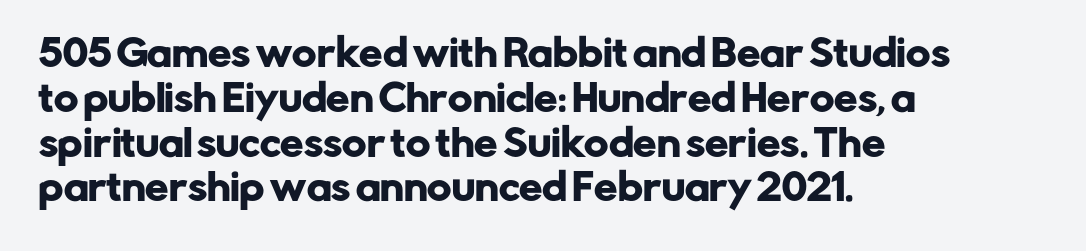
Q: Is the text italic (slanted)? A: No, it is upright.
Q: Is the typeface a serif or a sans-serif typeface? A: Sans-serif.
Q: Is the text underlined? A: No.
Q: How is the paragraph aligned? A: Left-aligned.
Q: Is the spacing between letters normal or unusually wide? A: Normal.
Q: Width (condensed, normal, or wide)? A: Normal.
Q: Stroke contrast? A: Low.
Q: x-height? A: Medium.
Q: Monospaced? A: No.
